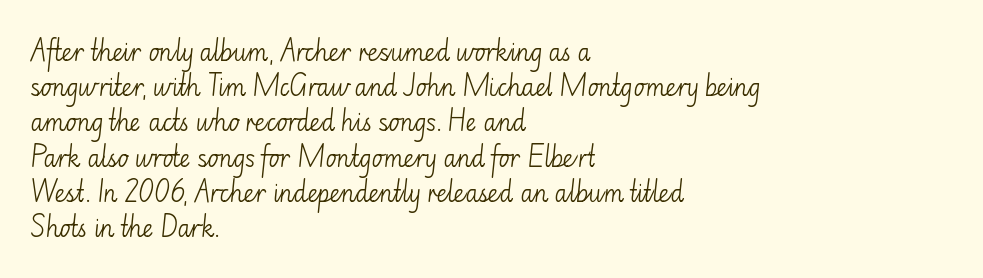
Q: Is the text bold? A: No.
Q: Is the text italic (slanted)? A: Yes.
Q: Is the text underlined? A: No.
Q: How is the paragraph aligned? A: Left-aligned.
Q: Is the spacing between letters normal or unusually wide? A: Normal.
Q: Is the spacing between lines tight, normal or loose? A: Normal.
